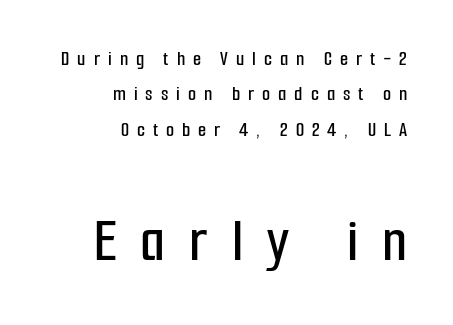
{"serif": "no", "italic": "no", "width": "condensed", "stroke_contrast": "low", "x_height": "medium", "monospaced": "no", "underline": "no", "align": "right", "line_spacing": "normal", "line_spacing_ratio": 1.69, "letter_spacing": "wide", "letter_spacing_em": 0.38, "larger_block": "second", "size_ratio": 3.0, "glyph_px": 63}
